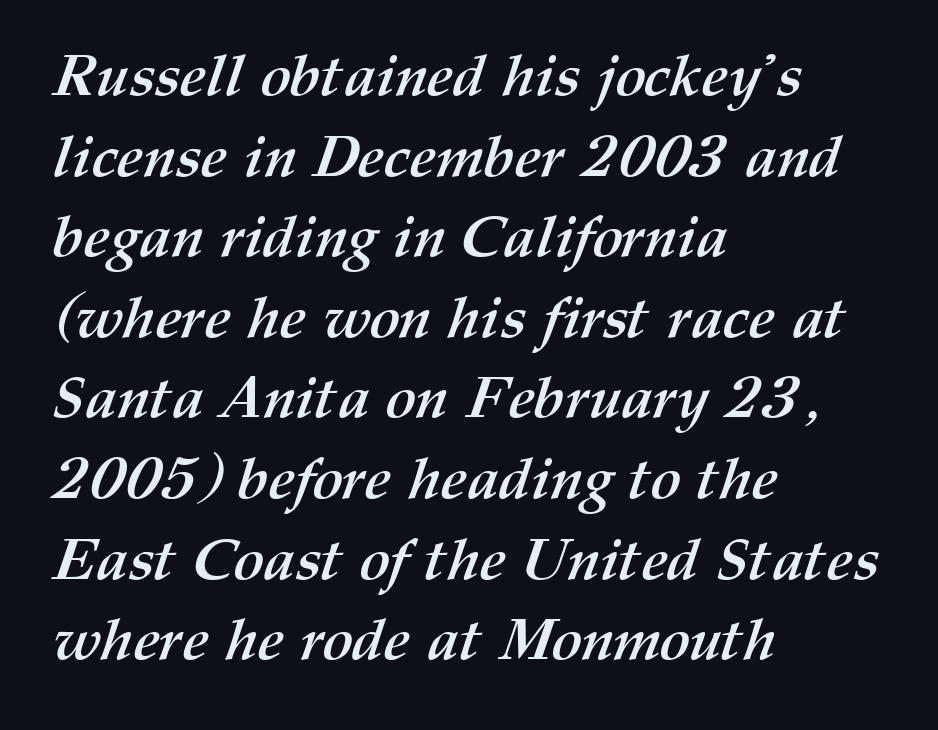
{"bold": "yes", "weight": "semibold", "width": "normal", "stroke_contrast": "medium", "x_height": "medium", "monospaced": "no", "underline": "no", "align": "left", "line_spacing": "normal", "line_spacing_ratio": 1.39, "letter_spacing": "normal", "letter_spacing_em": 0.0, "glyph_px": 58}
